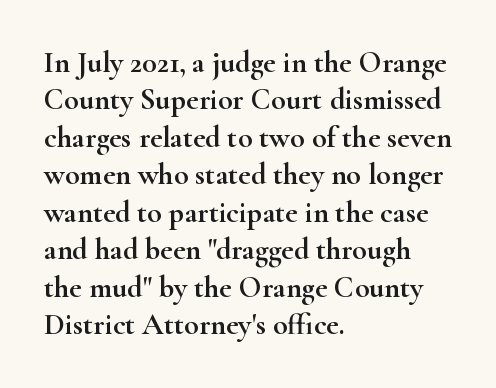
The image shows 30 px wide serif type, upright; set left-aligned, normal line spacing (1.25x), normal letter spacing, not underlined; high stroke contrast and a small x-height.
